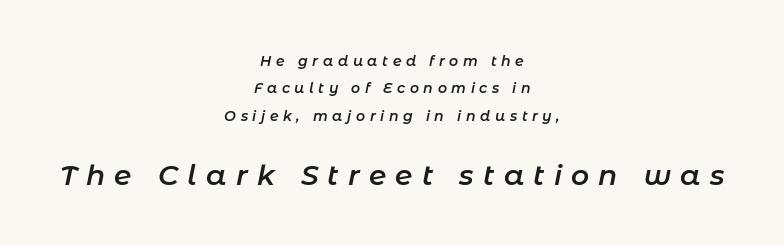
The image shows 28 px semibold type, italic (leaning right); set centered, loose line spacing (1.96x), unusually wide letter spacing (+0.33 em), not underlined; the second (bottom) block is 2.0x larger; low stroke contrast and a medium x-height.
